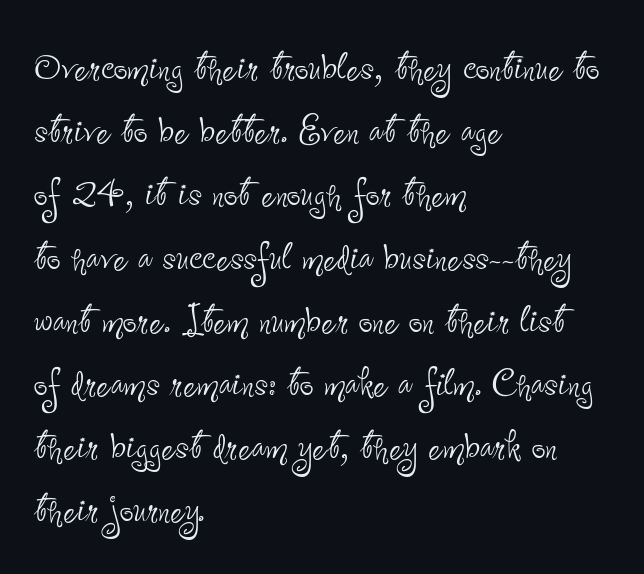
The type family on display is of the sans-serif kind. Has an underline been added? It has not. The strokes are not fattened; the text isn't bold. This rendering uses left alignment, leaving the right contour irregular. Interline gaps are of average width in this sample.
